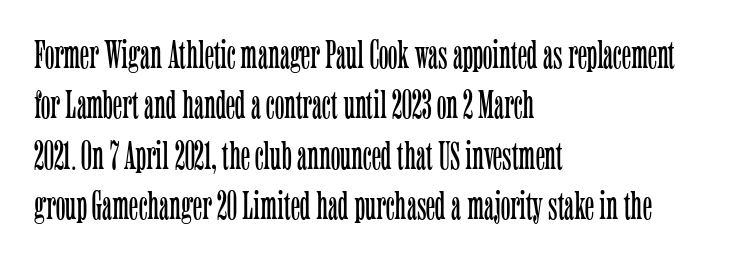
The image shows 40 px light, condensed serif type, upright; set left-aligned, normal line spacing (1.26x), normal letter spacing, not underlined; low stroke contrast and a medium x-height.
